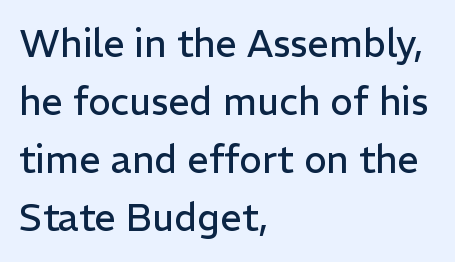
{"serif": "no", "italic": "no", "bold": "no", "weight": "regular", "width": "normal", "stroke_contrast": "low", "x_height": "medium", "monospaced": "no", "underline": "no", "align": "left", "line_spacing": "normal", "line_spacing_ratio": 1.53, "letter_spacing": "normal", "letter_spacing_em": 0.0, "glyph_px": 38}
